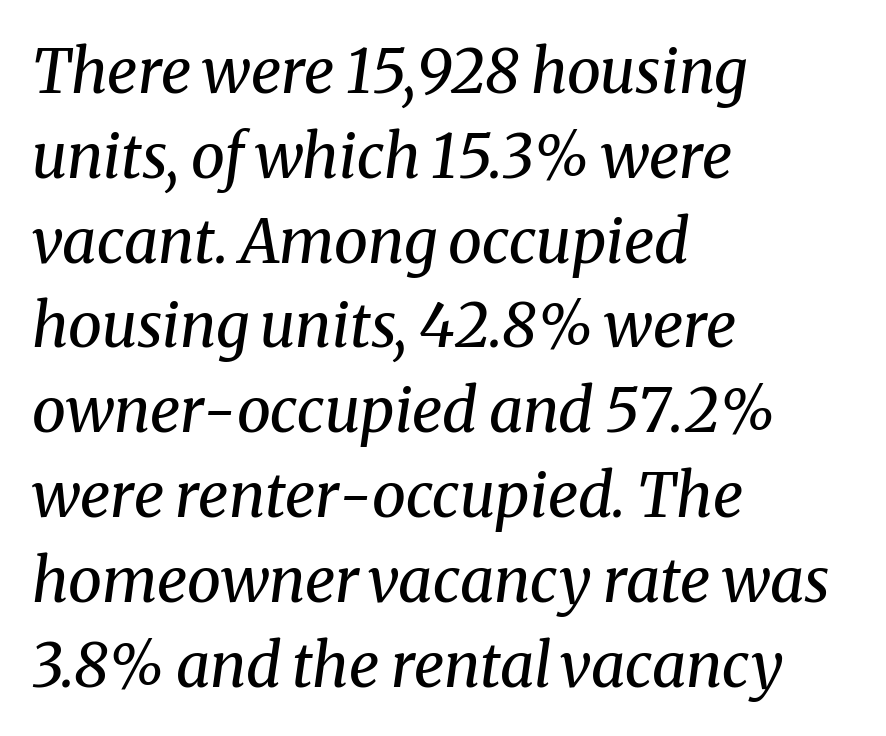
Serifs: yes, visible at the terminals of the letterforms. Compared with a centered layout, this one pins lines to the left instead. Stroke thickness stays within the range of a standard reading face or lighter. You could not count columns in this text — the font is proportionally spaced. Honestly, the row spacing looks completely unremarkable. Is the type slanted? Yes — the strokes lean at a clear angle.
